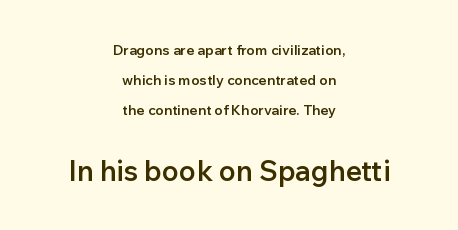
Q: Is the text bold? A: Semi-bold.
Q: Is the text italic (slanted)? A: No, it is upright.
Q: Is the typeface a serif or a sans-serif typeface? A: Sans-serif.
Q: Is the text underlined? A: No.
Q: How is the paragraph aligned? A: Centered.
Q: Is the spacing between letters normal or unusually wide? A: Normal.
Q: Is the spacing between lines tight, normal or loose? A: Loose.
Q: Which block of text is set in a larger size, the first (top) or the second (bottom)? A: The second (bottom) one.
Q: Width (condensed, normal, or wide)? A: Normal.
Q: Stroke contrast? A: Low.
Q: x-height? A: Medium.
Q: Monospaced? A: No.
